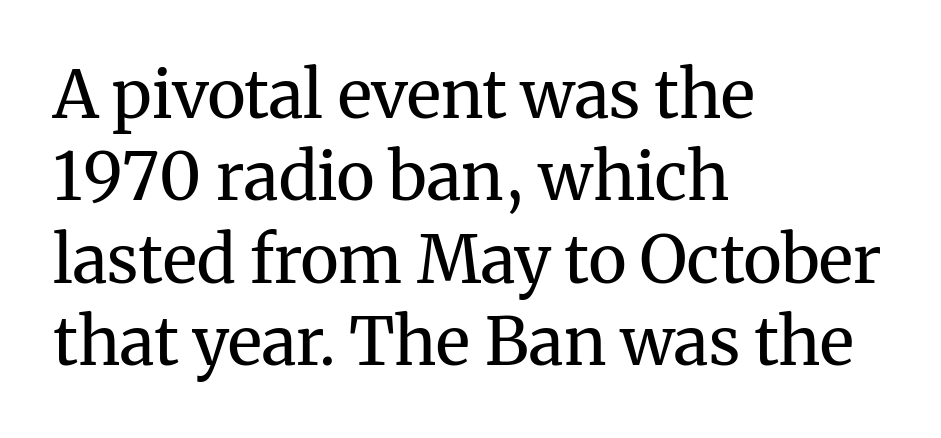
The image shows 66 px regular-weight serif type, upright; set left-aligned, normal line spacing (1.25x), normal letter spacing, not underlined; medium stroke contrast and a medium x-height.
